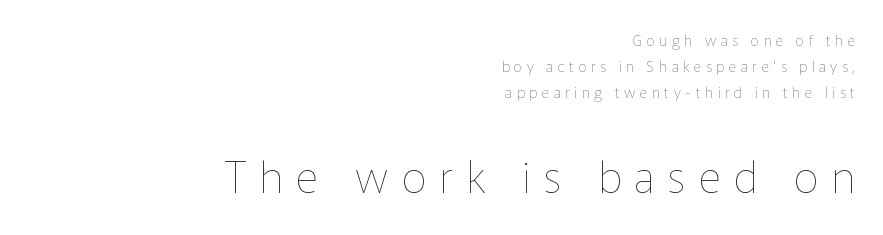
{"italic": "no", "bold": "no", "weight": "thin", "width": "normal", "stroke_contrast": "low", "x_height": "medium", "monospaced": "no", "underline": "no", "align": "right", "line_spacing_ratio": 1.74, "letter_spacing": "wide", "letter_spacing_em": 0.3, "larger_block": "second", "size_ratio": 2.93, "glyph_px": 44}
